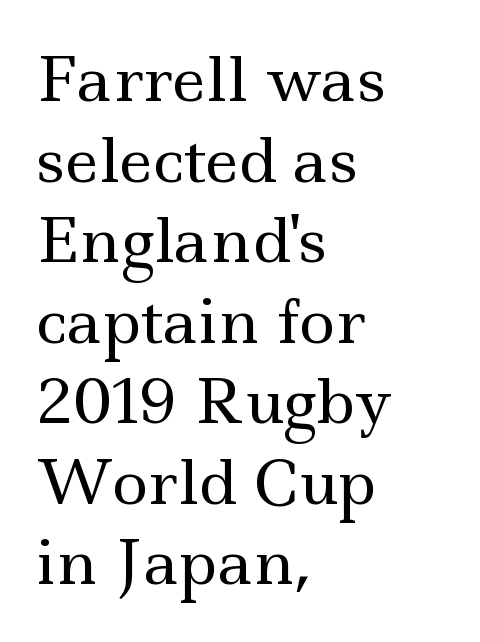
The image shows 61 px regular-weight, wide serif type, upright; set left-aligned, normal line spacing (1.32x), normal letter spacing, not underlined; a small x-height.
